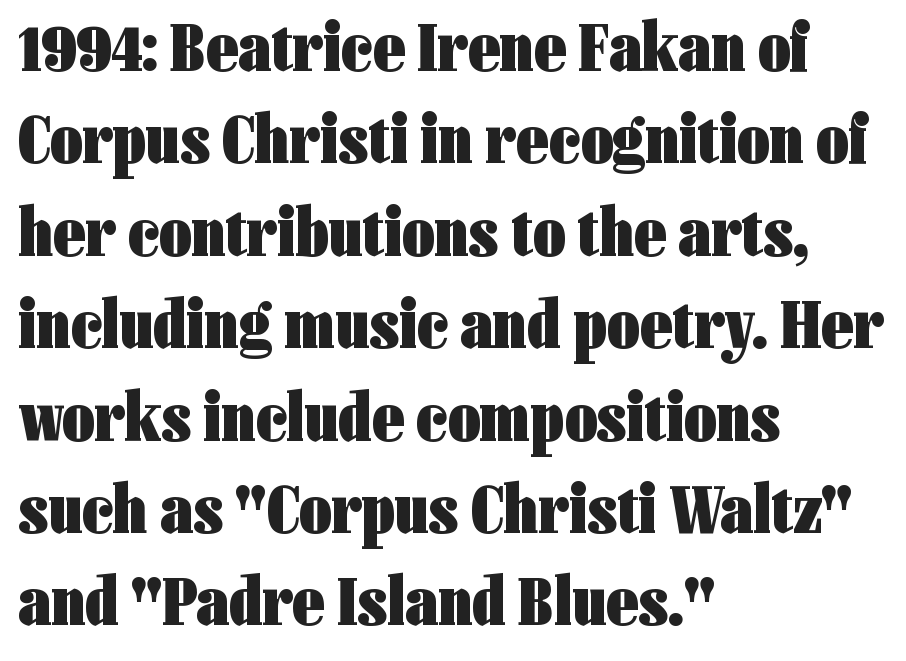
Q: Is the text bold? A: Yes.
Q: Is the text italic (slanted)? A: No, it is upright.
Q: Is the typeface a serif or a sans-serif typeface? A: Sans-serif.
Q: Is the text underlined? A: No.
Q: How is the paragraph aligned? A: Left-aligned.
Q: Is the spacing between letters normal or unusually wide? A: Normal.
Q: Is the spacing between lines tight, normal or loose? A: Normal.
Q: Width (condensed, normal, or wide)? A: Condensed.
Q: Stroke contrast? A: Low.
Q: x-height? A: Medium.
Q: Monospaced? A: No.
